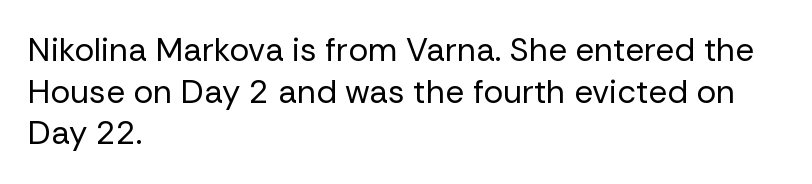
Q: Is the text bold? A: No.
Q: Is the text italic (slanted)? A: No, it is upright.
Q: Is the typeface a serif or a sans-serif typeface? A: Sans-serif.
Q: Is the text underlined? A: No.
Q: How is the paragraph aligned? A: Left-aligned.
Q: Is the spacing between letters normal or unusually wide? A: Normal.
Q: Is the spacing between lines tight, normal or loose? A: Normal.
Q: Width (condensed, normal, or wide)? A: Normal.
Q: Stroke contrast? A: Low.
Q: x-height? A: Medium.
Q: Monospaced? A: No.
